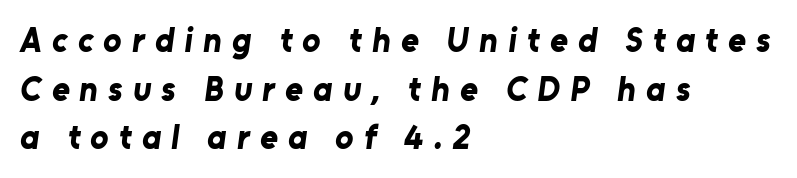
Compared with typical body copy, the letter spacing here is much looser. Honestly, there is no underline to notice here at all. What kind of face is this? One without serifs — a sans. Varying glyph widths throughout — classic text-font behaviour.
